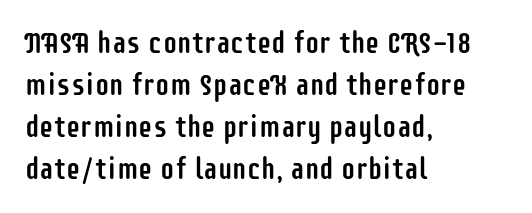
{"serif": "no", "italic": "no", "width": "condensed", "stroke_contrast": "low", "x_height": "large", "monospaced": "no", "underline": "no", "align": "left", "line_spacing": "normal", "line_spacing_ratio": 1.45, "letter_spacing": "normal", "letter_spacing_em": 0.0, "glyph_px": 29}
